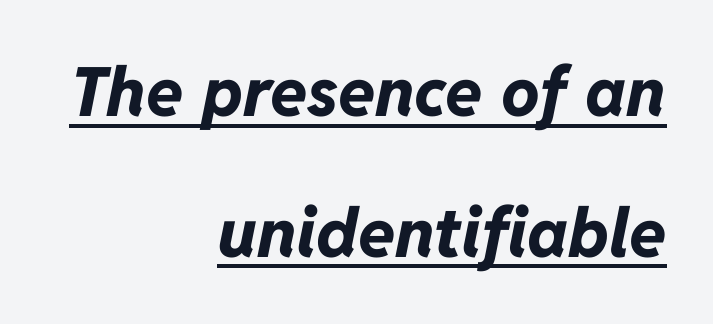
{"italic": "yes", "lean": "right", "slant_degrees": 11, "bold": "yes", "weight": "bold", "width": "normal", "stroke_contrast": "low", "x_height": "medium", "monospaced": "no", "underline": "yes", "align": "right", "line_spacing": "loose", "line_spacing_ratio": 2.07, "letter_spacing": "normal", "letter_spacing_em": 0.0, "glyph_px": 68}
